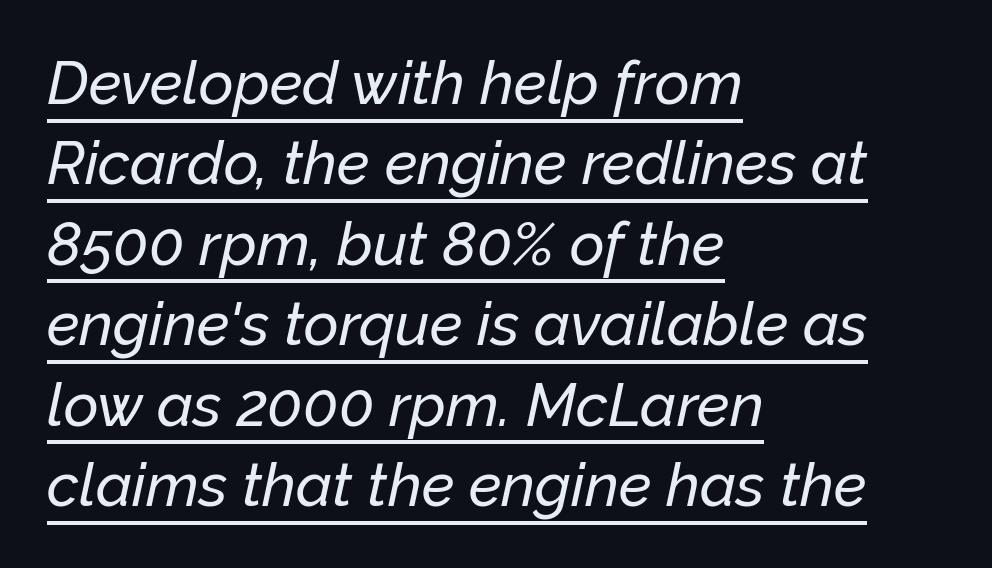
Q: Is the text italic (slanted)? A: Yes, it leans right by about 12 degrees.
Q: Is the text underlined? A: Yes.
Q: How is the paragraph aligned? A: Left-aligned.
Q: Is the spacing between letters normal or unusually wide? A: Normal.
Q: Is the spacing between lines tight, normal or loose? A: Normal.
Q: Width (condensed, normal, or wide)? A: Normal.
Q: Stroke contrast? A: Low.
Q: x-height? A: Medium.
Q: Monospaced? A: No.
